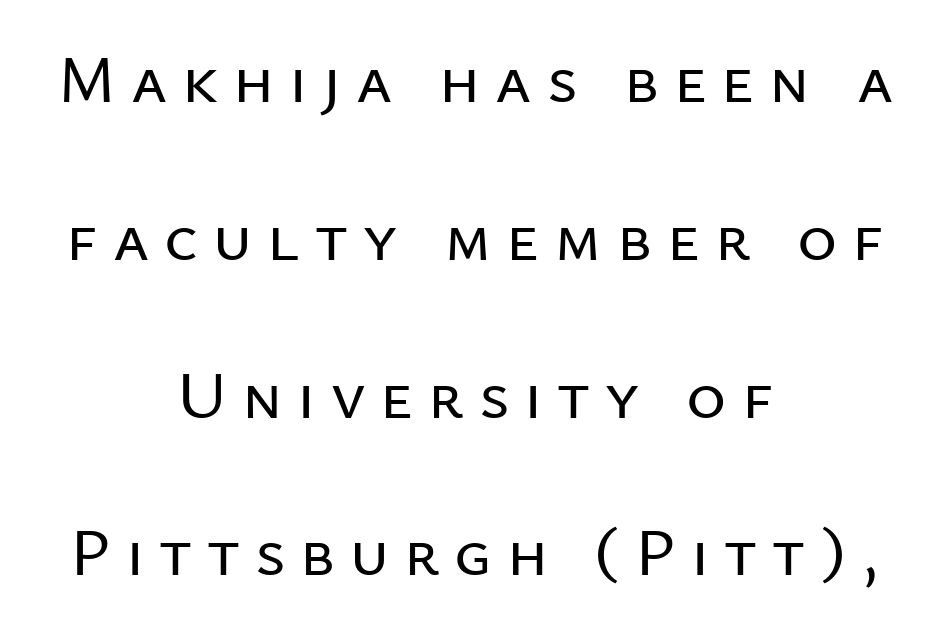
{"serif": "no", "italic": "no", "width": "normal", "stroke_contrast": "low", "x_height": "medium", "monospaced": "no", "underline": "no", "align": "center", "line_spacing": "loose", "line_spacing_ratio": 2.32, "letter_spacing": "wide", "letter_spacing_em": 0.22, "glyph_px": 68}
